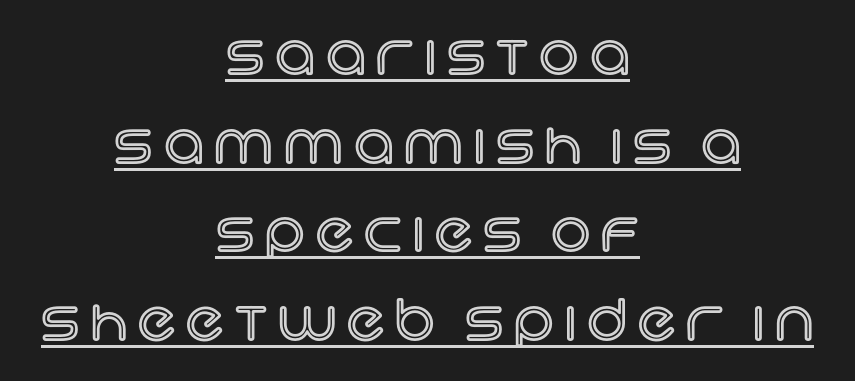
Q: Is the text italic (slanted)? A: No, it is upright.
Q: Is the text underlined? A: Yes.
Q: How is the paragraph aligned? A: Centered.
Q: Is the spacing between letters normal or unusually wide? A: Unusually wide.
Q: Is the spacing between lines tight, normal or loose? A: Normal.
Q: Width (condensed, normal, or wide)? A: Normal.
Q: x-height? A: Large.
Q: Monospaced? A: No.
